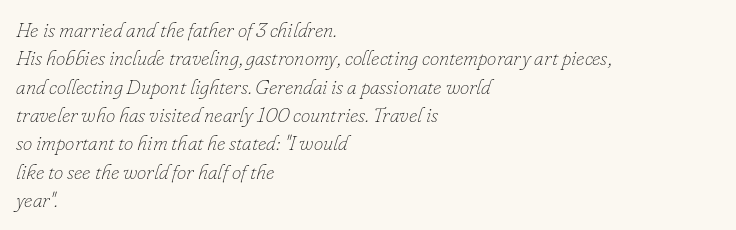
Q: Is the text bold? A: No.
Q: Is the text italic (slanted)? A: Yes, it leans right by about 16 degrees.
Q: Is the text underlined? A: No.
Q: How is the paragraph aligned? A: Left-aligned.
Q: Is the spacing between letters normal or unusually wide? A: Normal.
Q: Is the spacing between lines tight, normal or loose? A: Normal.
